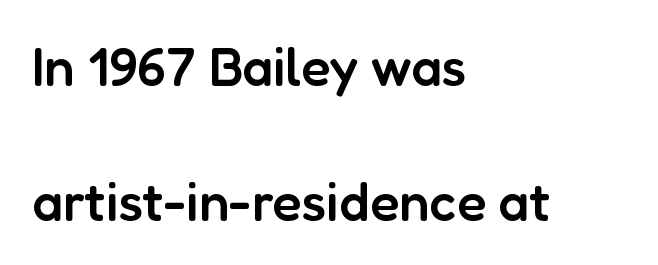
Q: Is the text bold? A: Semi-bold.
Q: Is the text italic (slanted)? A: No, it is upright.
Q: Is the typeface a serif or a sans-serif typeface? A: Sans-serif.
Q: Is the text underlined? A: No.
Q: How is the paragraph aligned? A: Left-aligned.
Q: Is the spacing between letters normal or unusually wide? A: Normal.
Q: Is the spacing between lines tight, normal or loose? A: Loose.
Q: Width (condensed, normal, or wide)? A: Normal.
Q: Stroke contrast? A: Low.
Q: x-height? A: Medium.
Q: Monospaced? A: No.
